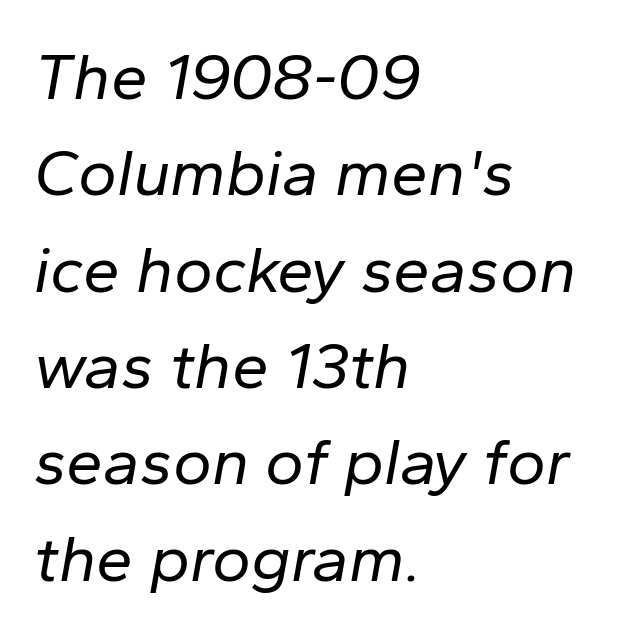
Q: Is the text bold? A: No.
Q: Is the text italic (slanted)? A: Yes, it leans right by about 10 degrees.
Q: Is the text underlined? A: No.
Q: How is the paragraph aligned? A: Left-aligned.
Q: Is the spacing between letters normal or unusually wide? A: Normal.
Q: Is the spacing between lines tight, normal or loose? A: Normal.
Q: Width (condensed, normal, or wide)? A: Normal.
Q: Stroke contrast? A: Low.
Q: x-height? A: Medium.
Q: Monospaced? A: No.
